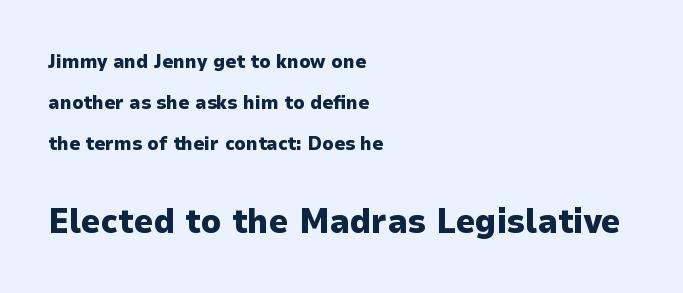
{"serif": "no", "italic": "no", "bold": "yes", "weight": "heavy", "width": "normal", "stroke_contrast": "low", "x_height": "medium", "monospaced": "no", "underline": "no", "align": "left", "line_spacing": "loose", "line_spacing_ratio": 2.15, "letter_spacing": "normal", "letter_spacing_em": 0.0, "larger_block": "second", "size_ratio": 1.79, "glyph_px": 34}
